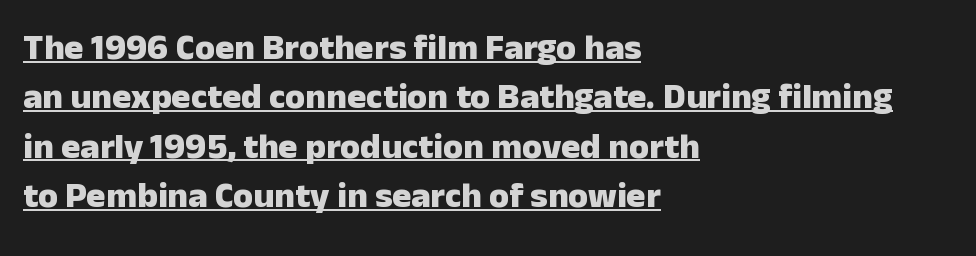
{"serif": "no", "italic": "no", "bold": "yes", "weight": "heavy", "width": "normal", "stroke_contrast": "low", "x_height": "medium", "monospaced": "no", "underline": "yes", "align": "left", "line_spacing": "normal", "line_spacing_ratio": 1.37, "letter_spacing": "normal", "letter_spacing_em": 0.0, "glyph_px": 36}
